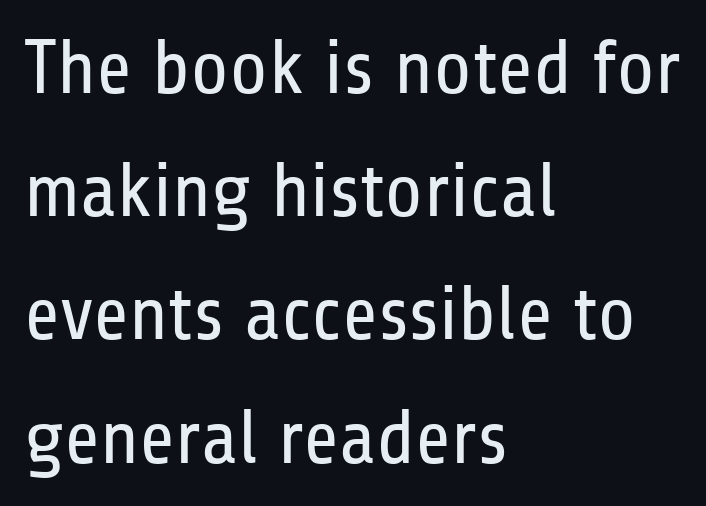
Q: Is the text bold? A: No.
Q: Is the text italic (slanted)? A: No, it is upright.
Q: Is the typeface a serif or a sans-serif typeface? A: Sans-serif.
Q: Is the text underlined? A: No.
Q: How is the paragraph aligned? A: Left-aligned.
Q: Is the spacing between letters normal or unusually wide? A: Normal.
Q: Is the spacing between lines tight, normal or loose? A: Normal.
Q: Width (condensed, normal, or wide)? A: Condensed.
Q: Stroke contrast? A: Low.
Q: x-height? A: Medium.
Q: Monospaced? A: No.
